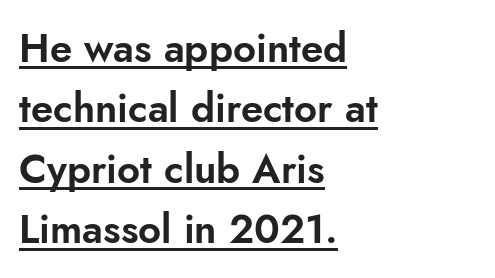
This sample has the flowing, uneven cadence of proportional lettering. The letters sit at their default tracking, neither squeezed nor spread. A typesetter would call this leading conventional body-copy spacing. The glyphs in this specimen are sans serif.
